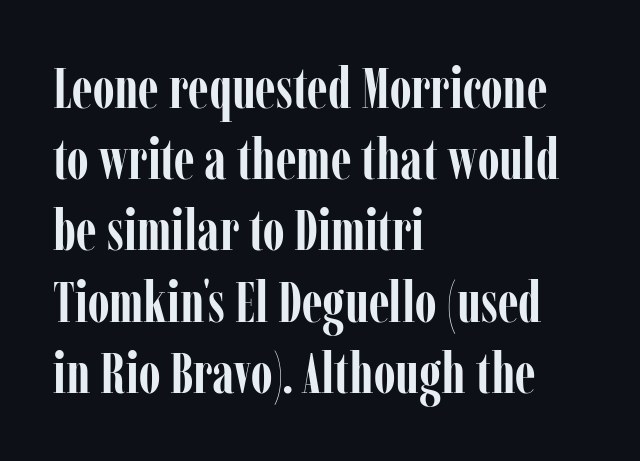
The image shows 57 px semibold, condensed serif type, upright; set left-aligned, normal line spacing (1.25x), normal letter spacing, not underlined; low stroke contrast and a medium x-height.
